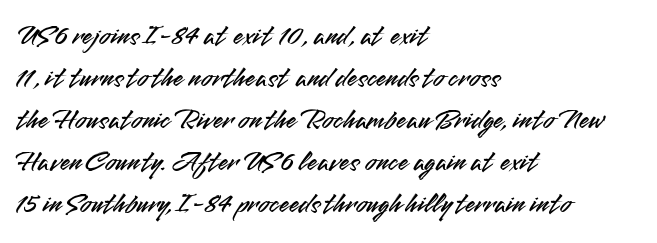
{"serif": "no", "width": "normal", "stroke_contrast": "medium", "x_height": "small", "monospaced": "no", "underline": "no", "align": "left", "line_spacing": "normal", "line_spacing_ratio": 1.45, "letter_spacing": "normal", "letter_spacing_em": 0.0, "glyph_px": 29}
